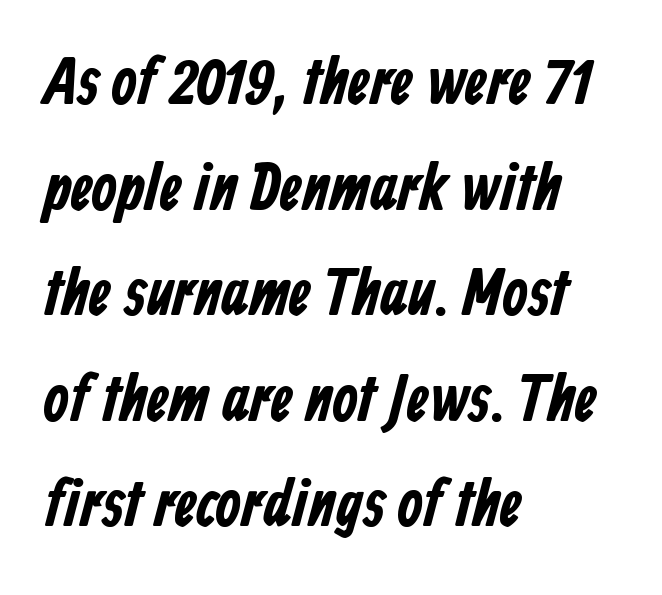
Q: Is the text bold? A: Yes.
Q: Is the typeface a serif or a sans-serif typeface? A: Sans-serif.
Q: Is the text underlined? A: No.
Q: How is the paragraph aligned? A: Left-aligned.
Q: Is the spacing between letters normal or unusually wide? A: Normal.
Q: Is the spacing between lines tight, normal or loose? A: Normal.
Q: Width (condensed, normal, or wide)? A: Condensed.
Q: Stroke contrast? A: Low.
Q: x-height? A: Medium.
Q: Monospaced? A: No.
